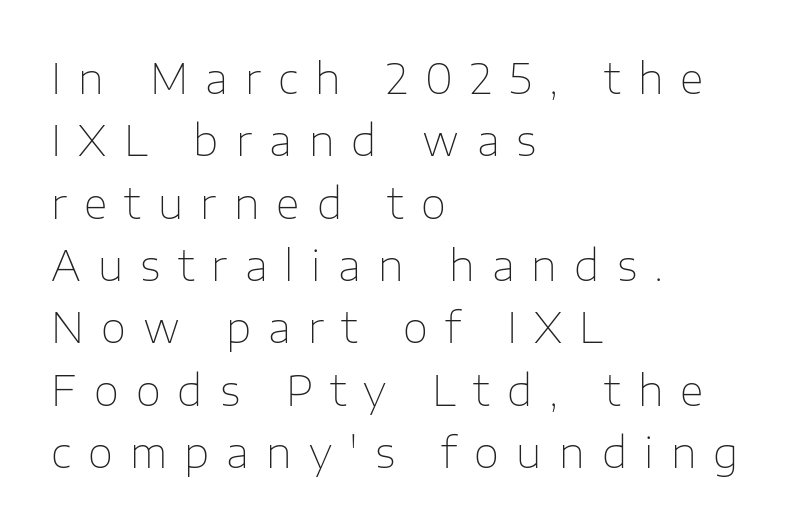
Q: Is the text bold? A: No.
Q: Is the text italic (slanted)? A: No, it is upright.
Q: Is the typeface a serif or a sans-serif typeface? A: Sans-serif.
Q: Is the text underlined? A: No.
Q: How is the paragraph aligned? A: Left-aligned.
Q: Is the spacing between letters normal or unusually wide? A: Unusually wide.
Q: Is the spacing between lines tight, normal or loose? A: Normal.
Q: Width (condensed, normal, or wide)? A: Normal.
Q: Stroke contrast? A: Low.
Q: x-height? A: Medium.
Q: Monospaced? A: No.
